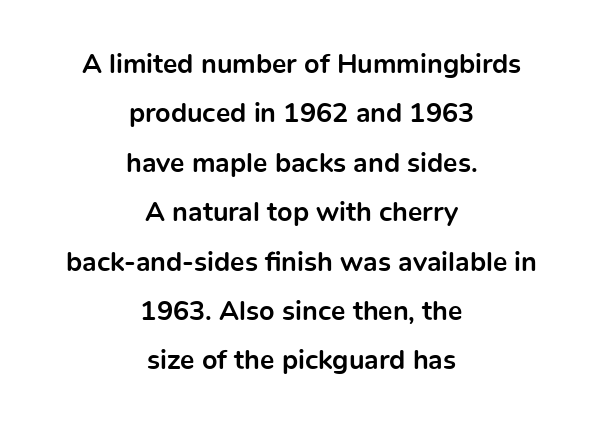
{"italic": "no", "bold": "yes", "underline": "no", "align": "center", "line_spacing_ratio": 1.83, "letter_spacing": "normal", "letter_spacing_em": 0.0, "glyph_px": 27}
